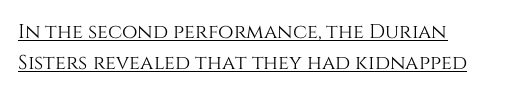
{"italic": "no", "underline": "yes", "align": "left", "line_spacing": "normal", "line_spacing_ratio": 1.56, "letter_spacing": "normal", "letter_spacing_em": 0.0, "glyph_px": 20}
